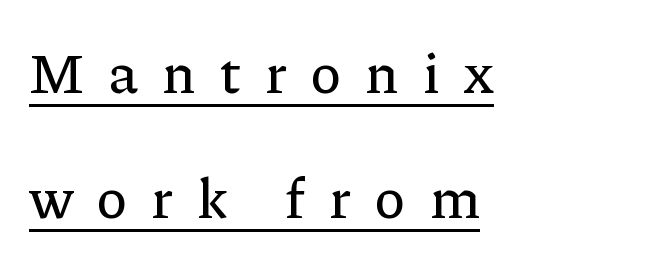
{"serif": "yes", "italic": "no", "width": "normal", "stroke_contrast": "low", "x_height": "medium", "monospaced": "no", "underline": "yes", "align": "left", "line_spacing": "loose", "line_spacing_ratio": 2.19, "letter_spacing": "wide", "letter_spacing_em": 0.43, "glyph_px": 57}
